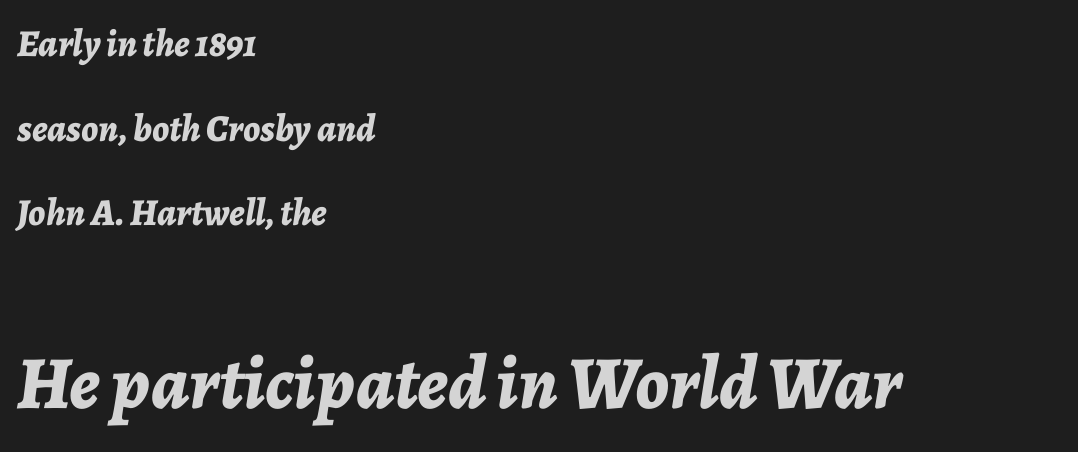
The typography opts for an oblique posture over an upright one. The face used here is proportionally spaced, like ordinary book or web type. Notice the wide empty band between every row — that's loose leading. Is the letter spacing exaggerated? No — it looks like the ordinary default. Every row of glyphs begins at an identical x-position on the left.
